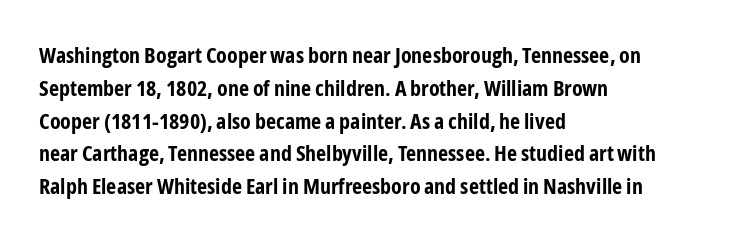
Nobody touched the tracking dial on this one. Alignment: flush left. Tall strokes in this sample are plumb rather than angled. Weight: bold.
